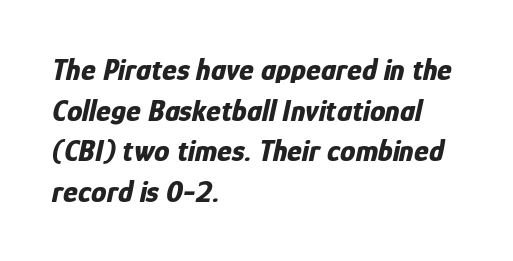
Q: Is the text bold? A: Yes.
Q: Is the text italic (slanted)? A: Yes, it leans right by about 12 degrees.
Q: Is the text underlined? A: No.
Q: How is the paragraph aligned? A: Left-aligned.
Q: Is the spacing between letters normal or unusually wide? A: Normal.
Q: Is the spacing between lines tight, normal or loose? A: Normal.
Q: Width (condensed, normal, or wide)? A: Condensed.
Q: Stroke contrast? A: Low.
Q: x-height? A: Medium.
Q: Monospaced? A: No.
